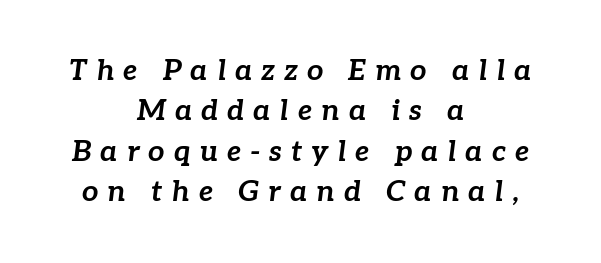
Q: Is the text bold? A: Yes.
Q: Is the text italic (slanted)? A: Yes, it leans right by about 7 degrees.
Q: Is the text underlined? A: No.
Q: How is the paragraph aligned? A: Centered.
Q: Is the spacing between letters normal or unusually wide? A: Unusually wide.
Q: Is the spacing between lines tight, normal or loose? A: Normal.
Q: Width (condensed, normal, or wide)? A: Normal.
Q: Stroke contrast? A: Low.
Q: x-height? A: Medium.
Q: Monospaced? A: No.
